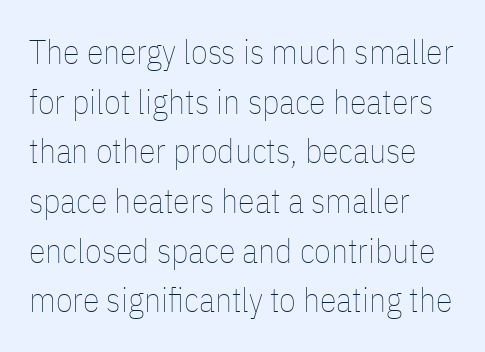
Q: Is the text bold? A: No.
Q: Is the text italic (slanted)? A: No, it is upright.
Q: Is the text underlined? A: No.
Q: How is the paragraph aligned? A: Left-aligned.
Q: Is the spacing between letters normal or unusually wide? A: Normal.
Q: Is the spacing between lines tight, normal or loose? A: Normal.
Q: Width (condensed, normal, or wide)? A: Condensed.
Q: Stroke contrast? A: Low.
Q: x-height? A: Medium.
Q: Monospaced? A: No.
